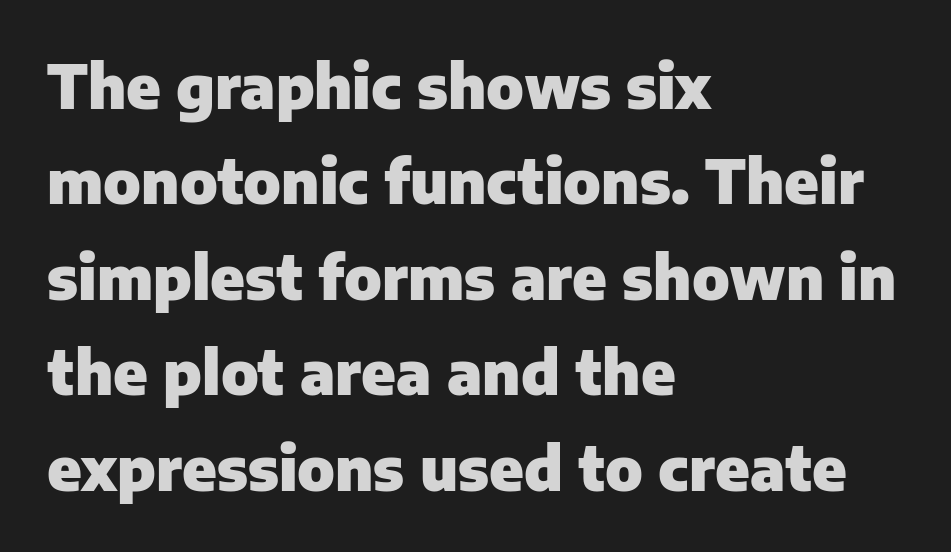
The image shows 60 px heavy sans-serif type, upright; set left-aligned, normal line spacing (1.59x), normal letter spacing, not underlined; low stroke contrast and a medium x-height.
